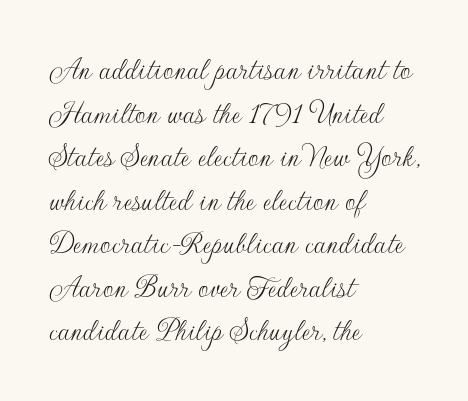
The image shows 33 px thin sans-serif type; set left-aligned, normal line spacing (1.32x), normal letter spacing, not underlined; low stroke contrast and a small x-height.
